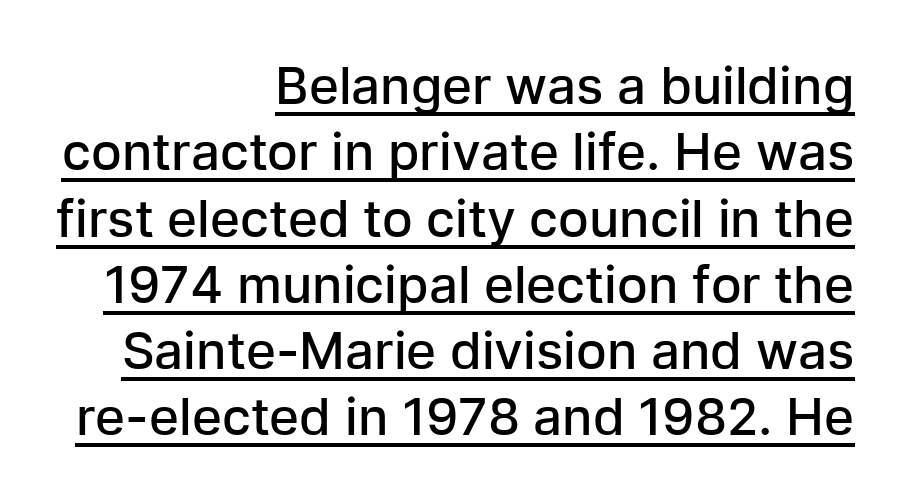
The image shows 51 px semibold sans-serif type, upright; set right-aligned, normal line spacing (1.3x), normal letter spacing, underlined; low stroke contrast and a medium x-height.
